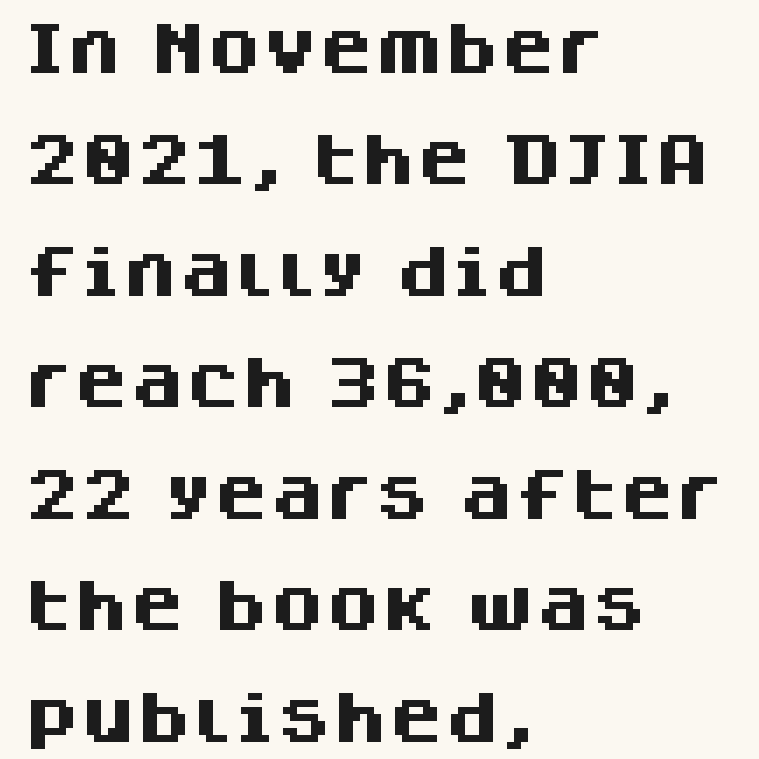
The image shows 56 px heavy sans-serif type, upright; set left-aligned, loose line spacing (1.99x), normal letter spacing, not underlined; medium stroke contrast and a large x-height.
